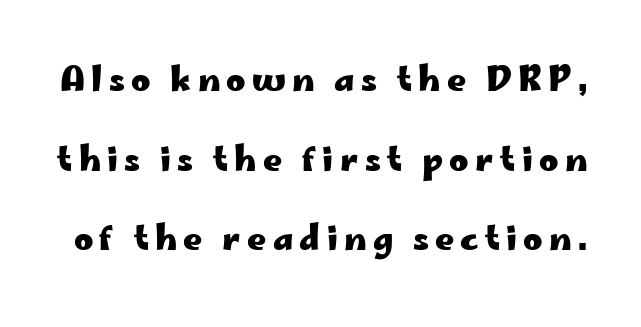
Q: Is the text bold? A: Yes.
Q: Is the text italic (slanted)? A: No, it is upright.
Q: Is the typeface a serif or a sans-serif typeface? A: Sans-serif.
Q: Is the text underlined? A: No.
Q: Is the spacing between lines tight, normal or loose? A: Loose.
Q: Width (condensed, normal, or wide)? A: Wide.
Q: Stroke contrast? A: Low.
Q: x-height? A: Small.
Q: Monospaced? A: No.
